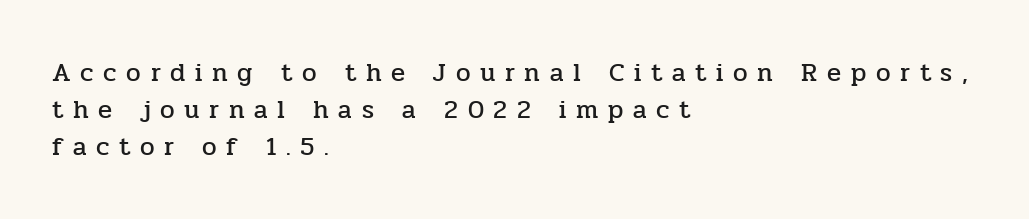
Normally led — the rows are evenly, conventionally spaced. Ascenders rise straight up at ninety degrees. Short and long lines alike share a common starting point at left. The passage shown has open, widely tracked lettering throughout. The passage shown is not underscored anywhere.
